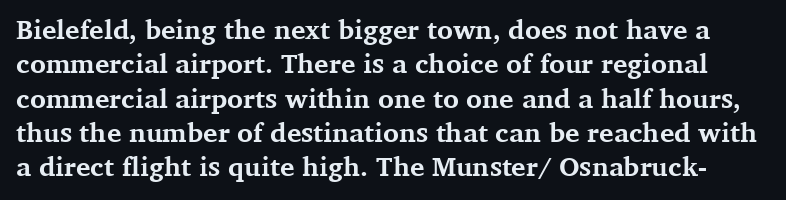
What weight is shown? A full bold with thick strokes. Glance below the letters and you will spot only blank space. The block of text has a typical density, with ordinary space between rows. Upright lettering throughout.
